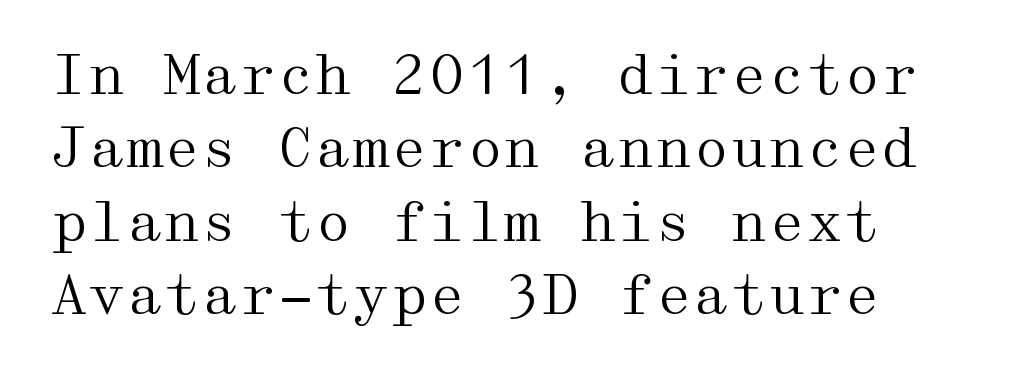
The image shows 54 px regular-weight, wide serif type, upright; set left-aligned, normal line spacing (1.36x), normal letter spacing, not underlined; medium stroke contrast and a medium x-height.
